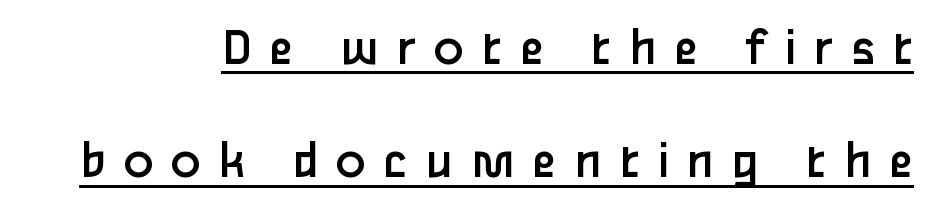
{"serif": "no", "italic": "no", "bold": "no", "weight": "regular", "width": "normal", "stroke_contrast": "low", "x_height": "medium", "monospaced": "no", "underline": "yes", "line_spacing": "loose", "line_spacing_ratio": 2.06, "letter_spacing": "wide", "letter_spacing_em": 0.32, "glyph_px": 55}
